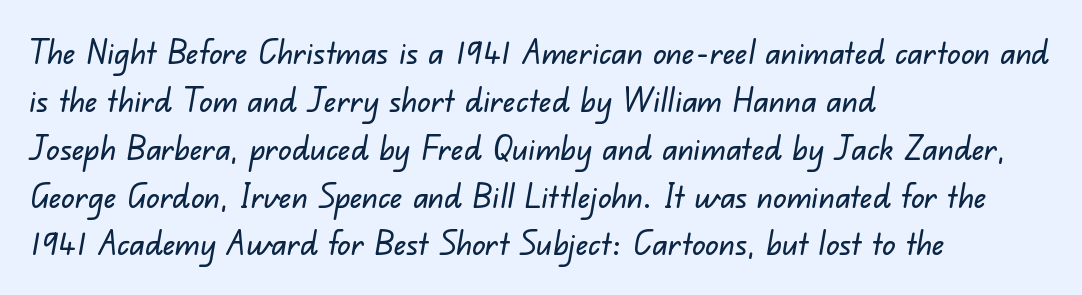
{"serif": "no", "width": "normal", "stroke_contrast": "low", "x_height": "small", "monospaced": "no", "underline": "no", "align": "left", "line_spacing": "normal", "line_spacing_ratio": 1.45, "letter_spacing": "normal", "letter_spacing_em": 0.0, "glyph_px": 33}
